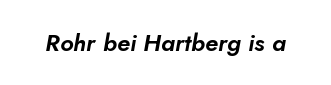
The gap between lines stays unmarked. The text carries the slant typical of an italic or oblique font. Caption: standard tracking, unaltered.
